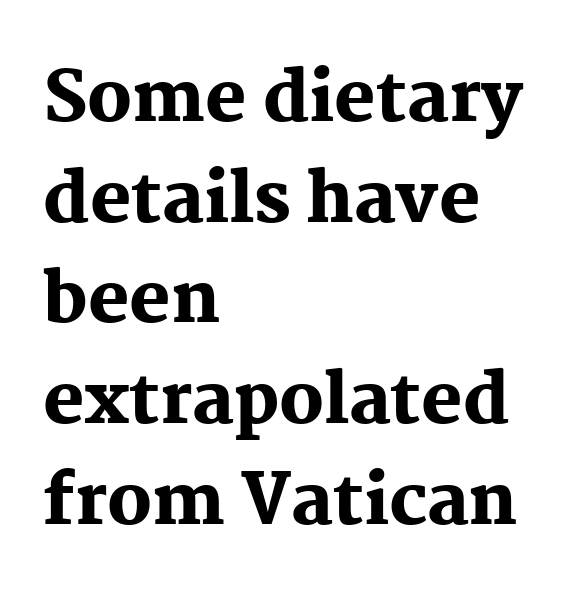
Q: Is the text bold? A: Yes.
Q: Is the text italic (slanted)? A: No, it is upright.
Q: Is the typeface a serif or a sans-serif typeface? A: Serif.
Q: Is the text underlined? A: No.
Q: How is the paragraph aligned? A: Left-aligned.
Q: Is the spacing between letters normal or unusually wide? A: Normal.
Q: Is the spacing between lines tight, normal or loose? A: Normal.
Q: Width (condensed, normal, or wide)? A: Normal.
Q: Stroke contrast? A: Medium.
Q: x-height? A: Medium.
Q: Monospaced? A: No.
